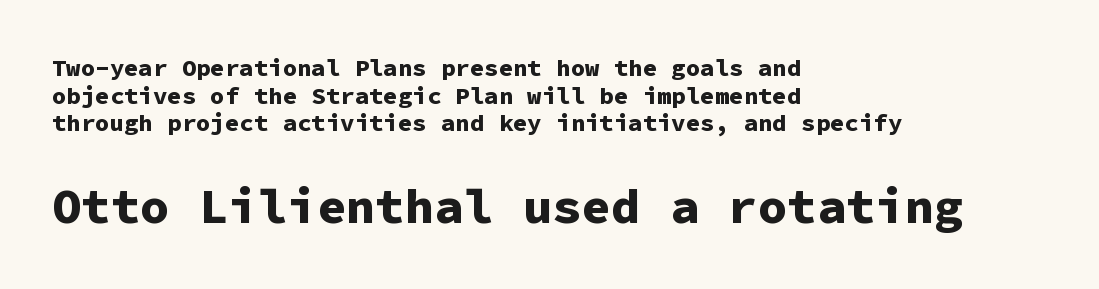
Q: Is the text bold? A: Yes.
Q: Is the text italic (slanted)? A: No, it is upright.
Q: Is the typeface a serif or a sans-serif typeface? A: Sans-serif.
Q: Is the text underlined? A: No.
Q: How is the paragraph aligned? A: Left-aligned.
Q: Is the spacing between letters normal or unusually wide? A: Normal.
Q: Is the spacing between lines tight, normal or loose? A: Tight.
Q: Which block of text is set in a larger size, the first (top) or the second (bottom)? A: The second (bottom) one.
Q: Width (condensed, normal, or wide)? A: Normal.
Q: Stroke contrast? A: Low.
Q: x-height? A: Medium.
Q: Monospaced? A: Yes.
